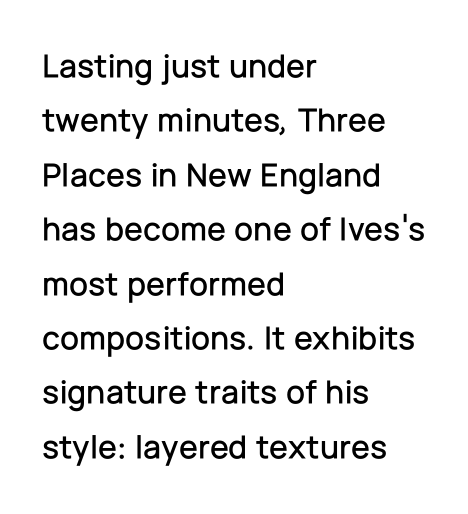
Q: Is the text italic (slanted)? A: No, it is upright.
Q: Is the typeface a serif or a sans-serif typeface? A: Sans-serif.
Q: Is the text underlined? A: No.
Q: How is the paragraph aligned? A: Left-aligned.
Q: Is the spacing between letters normal or unusually wide? A: Normal.
Q: Is the spacing between lines tight, normal or loose? A: Normal.
Q: Width (condensed, normal, or wide)? A: Normal.
Q: Stroke contrast? A: Low.
Q: x-height? A: Medium.
Q: Monospaced? A: No.
